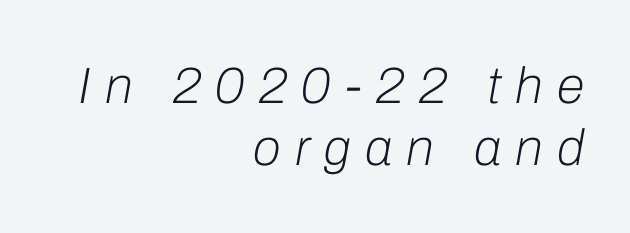
The image shows 51 px light type, italic (leaning right); set right-aligned, line spacing 1.22x, unusually wide letter spacing (+0.28 em), not underlined; low stroke contrast and a medium x-height.
